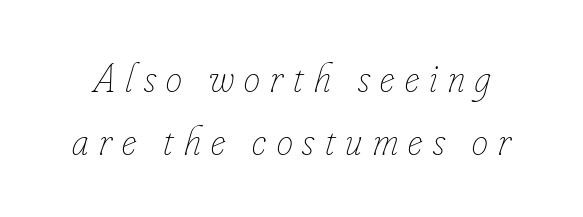
Does extra space separate the letters? Yes, quite a lot of it. In terms of leading, this rendering sits right in the middle. Stems here are at most as thick as an everyday book face. Clear beneath every line of the passage. Think of a printed novel: that variable character pitch is what you see here.
